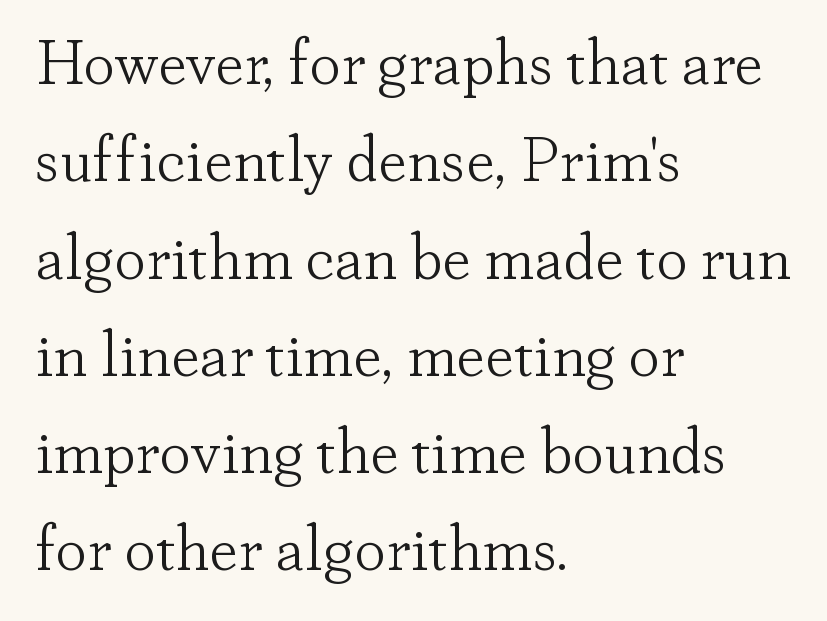
Q: Is the text bold? A: No.
Q: Is the text italic (slanted)? A: No, it is upright.
Q: Is the typeface a serif or a sans-serif typeface? A: Serif.
Q: Is the text underlined? A: No.
Q: How is the paragraph aligned? A: Left-aligned.
Q: Is the spacing between letters normal or unusually wide? A: Normal.
Q: Is the spacing between lines tight, normal or loose? A: Normal.
Q: Width (condensed, normal, or wide)? A: Normal.
Q: Stroke contrast? A: Low.
Q: x-height? A: Small.
Q: Monospaced? A: No.
